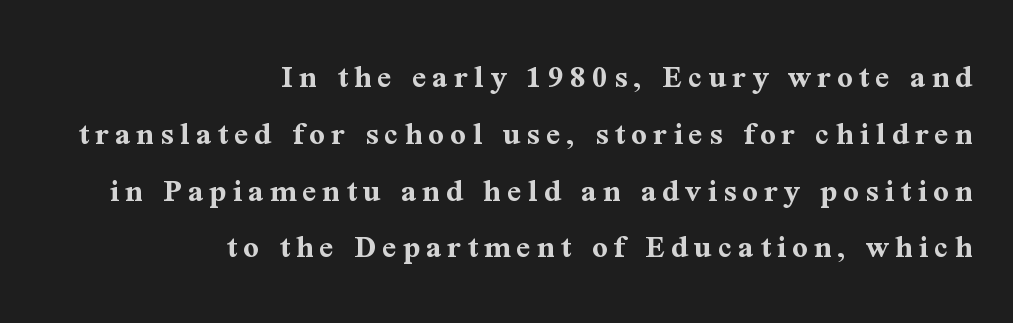
The image shows 34 px bold serif type, upright; set right-aligned, normal line spacing (1.67x), not underlined; medium stroke contrast and a medium x-height.
